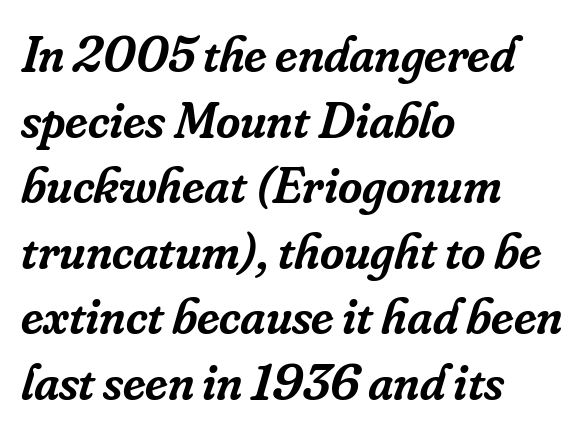
Tall strokes in this sample are angled rather than plumb. You could not count columns in this text — the font is proportionally spaced. Unmarked baselines from the first word to the last. Rows of type keep a routine distance in the vertical direction.
